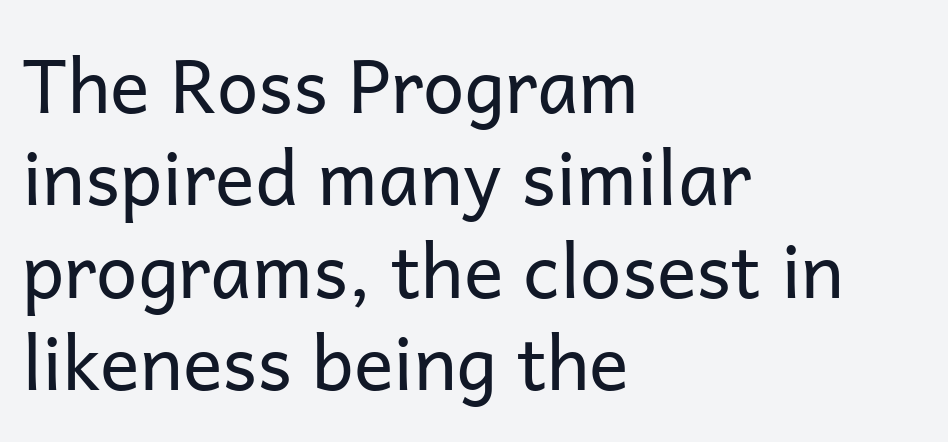
The image shows 74 px regular-weight sans-serif type, upright; set left-aligned, normal line spacing (1.25x), normal letter spacing, not underlined; low stroke contrast and a medium x-height.
